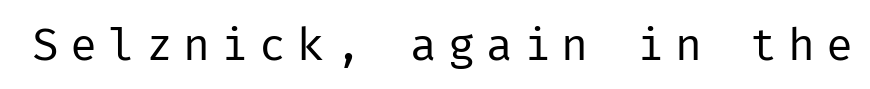
If you drew a line through each stem, it would be perfectly vertical. The space directly below the letters is spotless. Letterform terminals end flat and unadorned throughout the passage. Stroke thickness stays within the range of a standard reading face or lighter. The gaps between neighbouring characters are conspicuously large.
